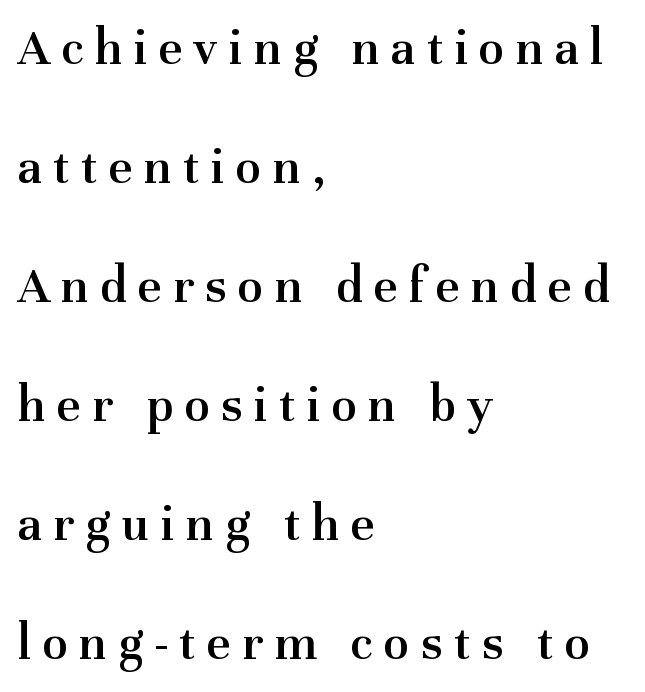
What's the leading like? Stretched, with rows far apart. Is the block centered? No — it sits flush against the left margin. Tracking here is generous; glyphs stand well apart from one another. The passage shown is typeset with a serif family. Does the weight exceed regular? Yes, but only to semibold.
